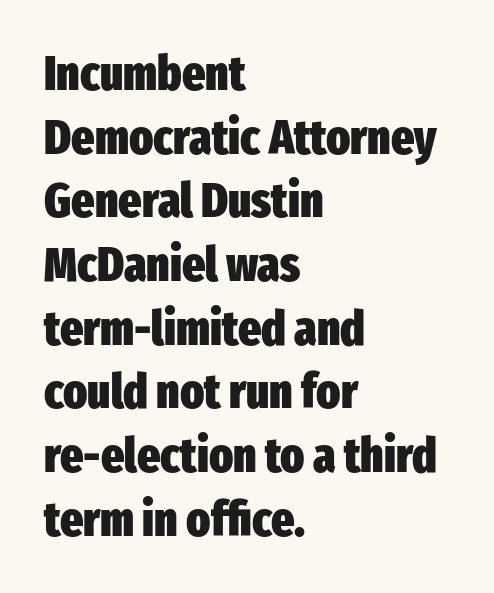
The image shows 49 px heavy, condensed sans-serif type, upright; set left-aligned, normal line spacing (1.3x), normal letter spacing, not underlined; low stroke contrast and a medium x-height.
